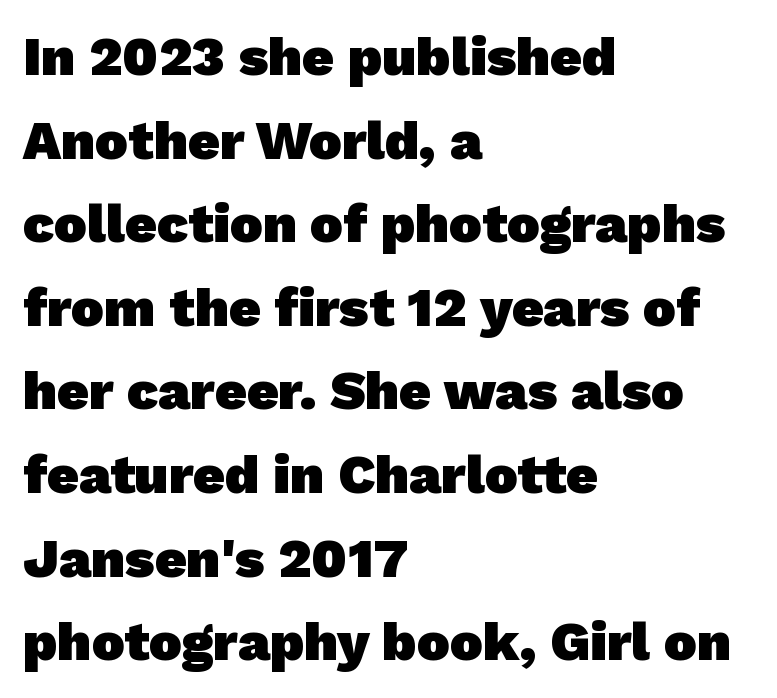
{"serif": "no", "bold": "yes", "weight": "heavy", "width": "normal", "stroke_contrast": "low", "x_height": "medium", "monospaced": "no", "underline": "no", "align": "left", "line_spacing": "normal", "line_spacing_ratio": 1.52, "letter_spacing": "normal", "letter_spacing_em": 0.0, "glyph_px": 55}
